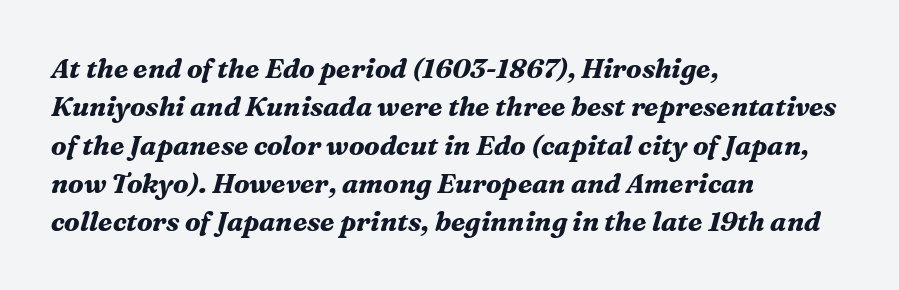
{"italic": "yes", "lean": "right", "slant_degrees": 16, "bold": "yes", "underline": "no", "align": "left", "line_spacing": "normal", "line_spacing_ratio": 1.42, "letter_spacing": "normal", "letter_spacing_em": 0.0, "glyph_px": 27}
